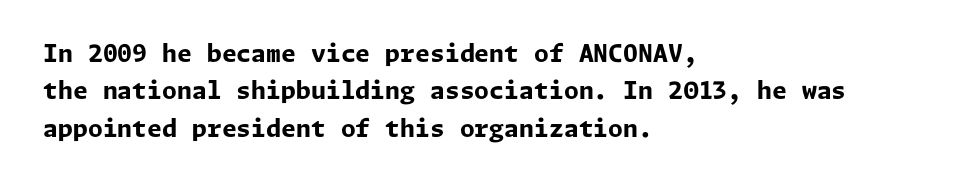
Underline: absent. Strokes here are thick enough to call this a true bold. This block has exactly the height ordinary leading produces. Standard letterfit; no display-style spreading of the glyphs. The lines are quadded left.
